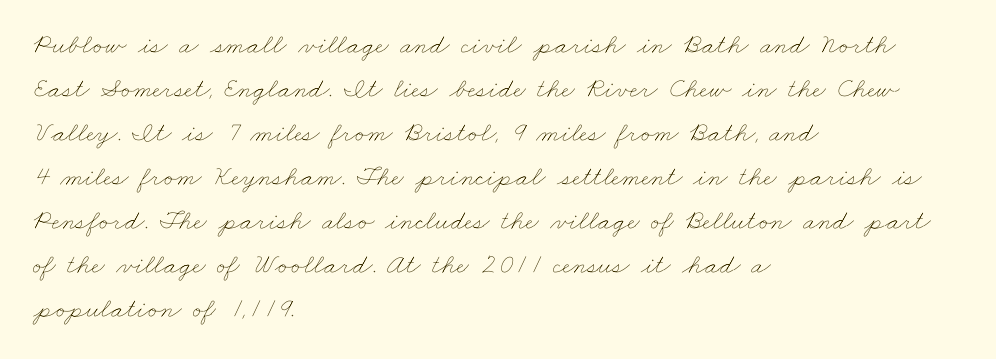
The image shows 28 px thin, wide type; set left-aligned, normal line spacing (1.57x), normal letter spacing, not underlined; low stroke contrast and a small x-height.
